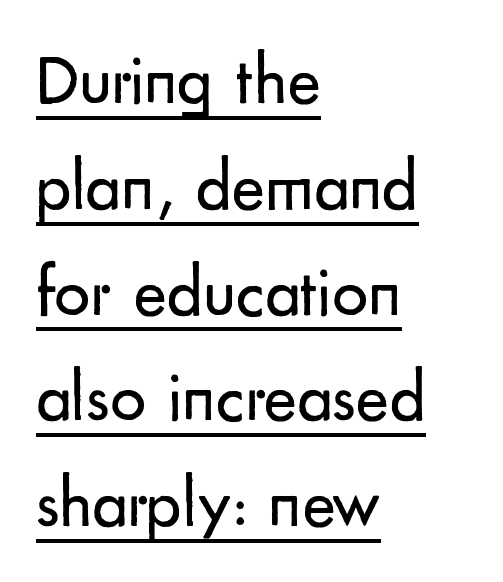
One glance says typical: line gaps are just what's usual. If you drew a ruler down the left edge, every line would touch it. Check where the strokes stop: nothing finishes them off — pure sans. This sample has the flowing, uneven cadence of proportional lettering. The passage shown has conventional tracking throughout.
